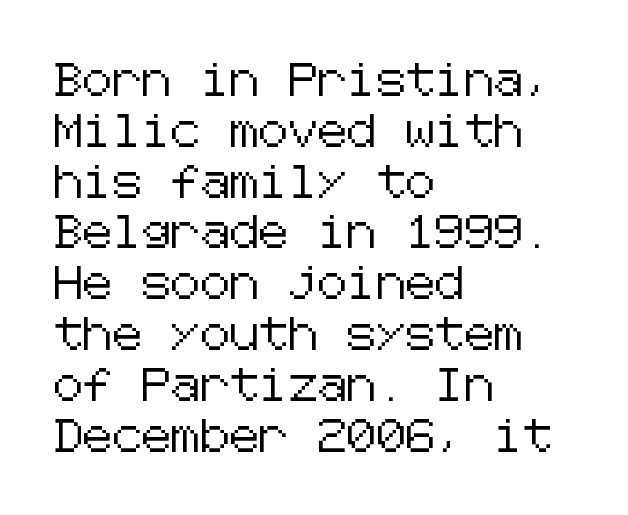
Descender tails drop into unmarked territory. Layout note: lines flush left. Reading down the column, the eye jumps a familiar distance to each next line. The line texture is even and compact thanks to regular tracking. Quick note: not italic, upright. Observe the absence of serifs on each vertical stroke in this sample.
